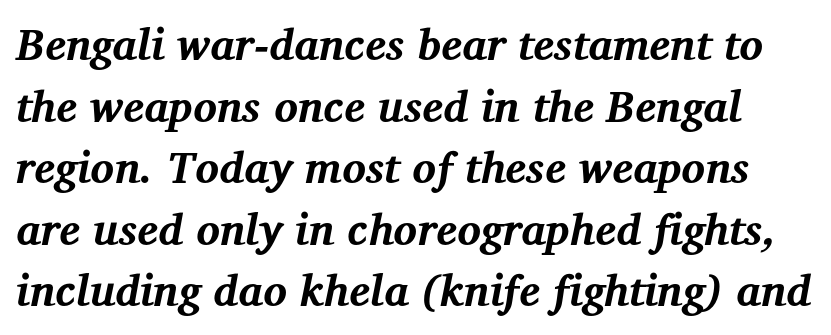
{"serif": "yes", "italic": "yes", "lean": "right", "slant_degrees": 12, "bold": "yes", "weight": "bold", "width": "normal", "stroke_contrast": "medium", "x_height": "medium", "monospaced": "no", "underline": "no", "line_spacing": "normal", "line_spacing_ratio": 1.4, "letter_spacing": "normal", "letter_spacing_em": 0.0, "glyph_px": 44}
